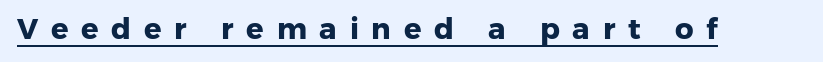
{"serif": "no", "bold": "yes", "weight": "heavy", "width": "normal", "stroke_contrast": "low", "x_height": "medium", "monospaced": "no", "underline": "yes", "letter_spacing": "wide", "letter_spacing_em": 0.44, "glyph_px": 29}
